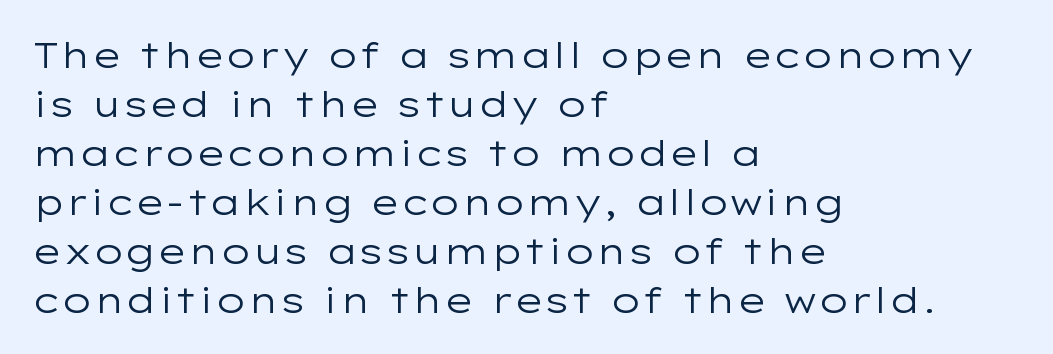
Compared with typical paragraphs, the rows here are spaced about the same. The rendering uses natural spacing where letterforms have individual widths. Serif or sans? Sans — the stroke terminals are bare. What stands out about the letter spacing? Nothing — it is the standard amount. Stem width sits at or under what a default text font uses.
